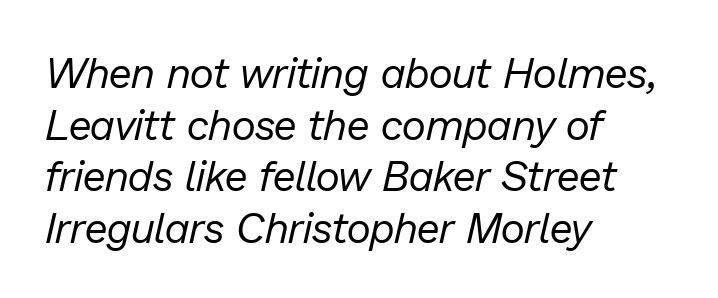
The image shows 42 px regular-weight type, italic (leaning right); set left-aligned, line spacing 1.23x, normal letter spacing, not underlined; low stroke contrast and a medium x-height.
